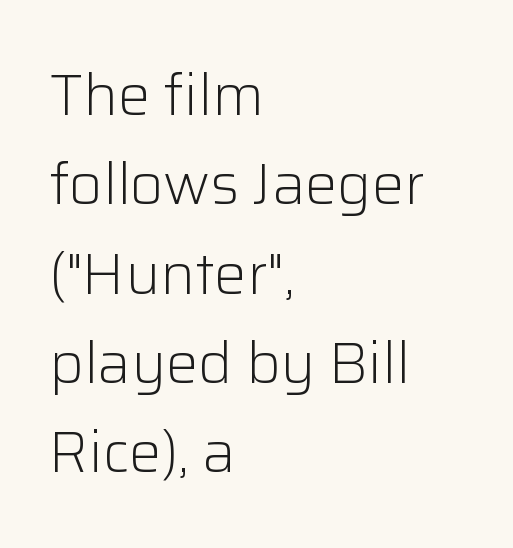
{"serif": "no", "italic": "no", "bold": "no", "weight": "light", "width": "normal", "stroke_contrast": "low", "x_height": "medium", "monospaced": "no", "underline": "no", "align": "left", "line_spacing": "normal", "line_spacing_ratio": 1.54, "letter_spacing": "normal", "letter_spacing_em": 0.0, "glyph_px": 58}
